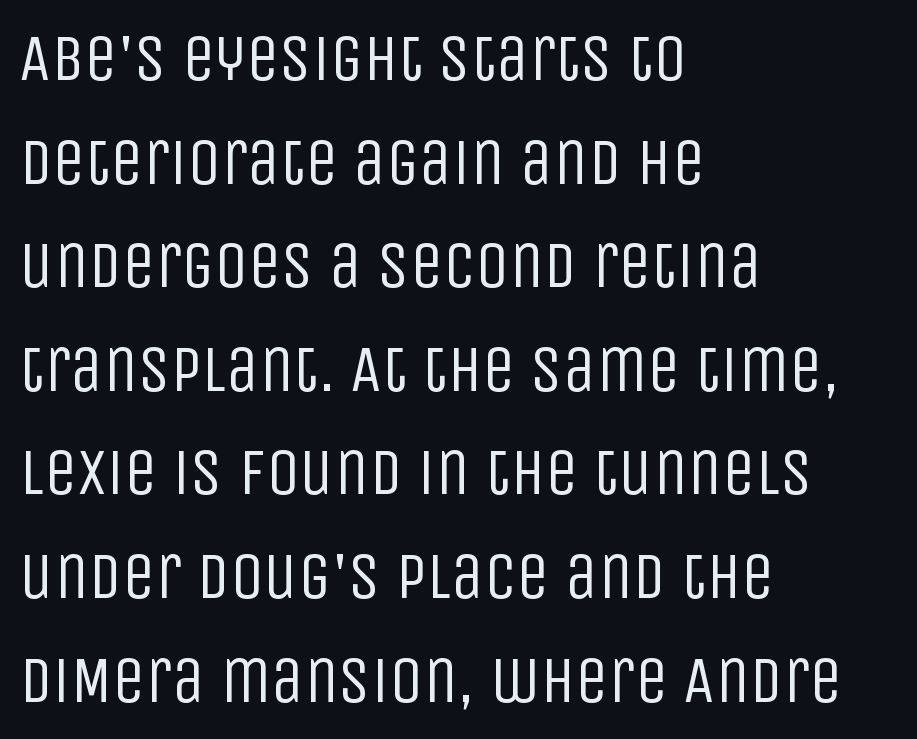
Regarding serifs, this sample does without them. Alignment: flush left. Glyph-to-glyph distance matches everyday printed text. Ascenders rise straight up at ninety degrees.
